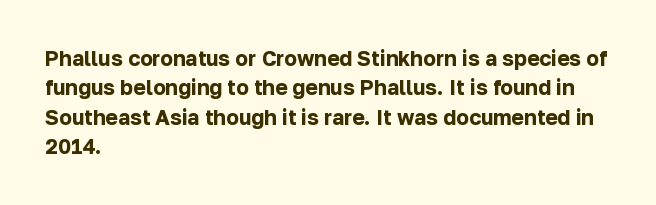
Posture: upright roman. Underlining? Definitely not there. Each line starts at the same left margin while the right side varies. Stroke thickness is high; the sample reads as a true bold. The block of text has a typical density, with ordinary space between rows.
